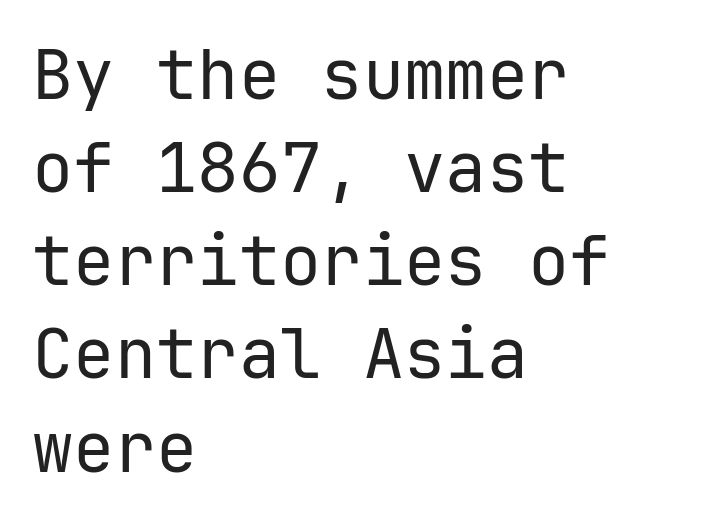
{"serif": "no", "italic": "no", "bold": "no", "weight": "regular", "width": "normal", "stroke_contrast": "low", "x_height": "medium", "underline": "no", "align": "left", "line_spacing": "normal", "line_spacing_ratio": 1.35, "letter_spacing": "normal", "letter_spacing_em": 0.0, "glyph_px": 69}
